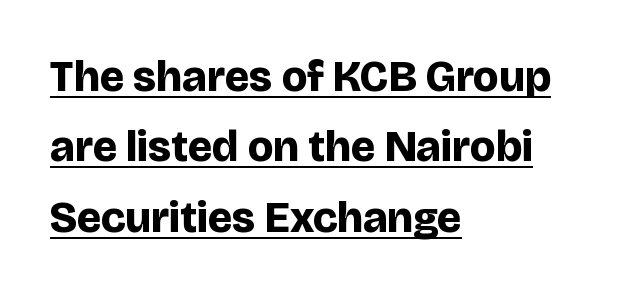
{"serif": "no", "italic": "no", "bold": "yes", "weight": "bold", "width": "normal", "stroke_contrast": "low", "x_height": "large", "monospaced": "no", "underline": "yes", "align": "left", "line_spacing": "normal", "line_spacing_ratio": 1.6, "letter_spacing": "normal", "letter_spacing_em": 0.0, "glyph_px": 44}
